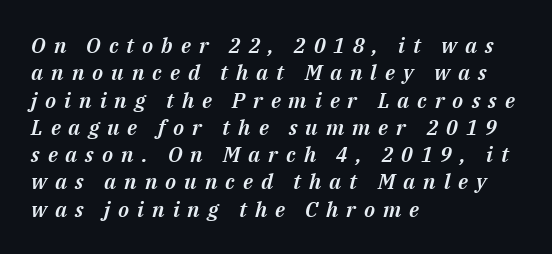
The image shows 21 px text type, italic (leaning right); set left-aligned, normal line spacing (1.3x), unusually wide letter spacing (+0.38 em), not underlined.
